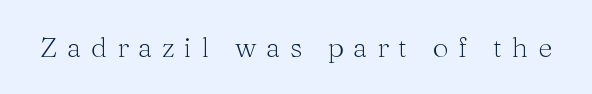
{"serif": "yes", "italic": "no", "bold": "no", "weight": "light", "width": "normal", "stroke_contrast": "medium", "x_height": "medium", "monospaced": "no", "underline": "no", "letter_spacing": "wide", "letter_spacing_em": 0.34, "glyph_px": 28}
